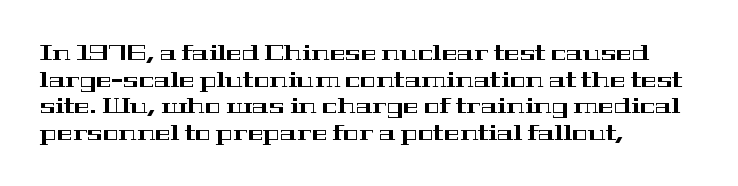
The image shows 21 px text type, upright; set left-aligned, normal line spacing (1.27x), normal letter spacing, not underlined.
